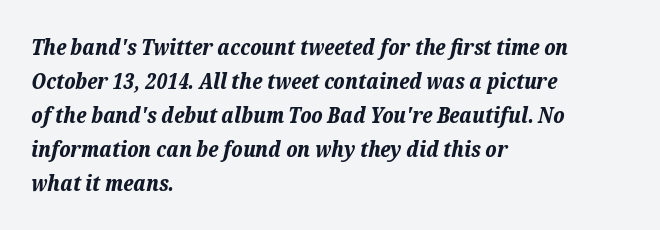
{"italic": "yes", "lean": "right", "slant_degrees": 12, "bold": "yes", "underline": "no", "align": "left", "line_spacing": "normal", "line_spacing_ratio": 1.55, "letter_spacing": "normal", "letter_spacing_em": 0.0, "glyph_px": 22}
